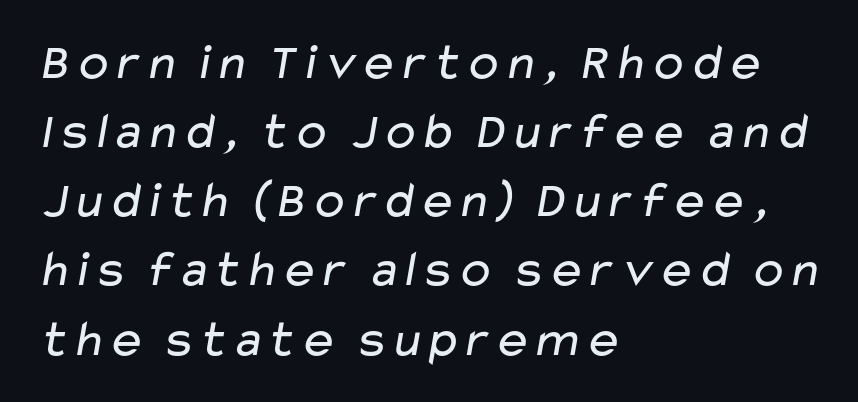
No word sits above an underline. The lines in this sample share a left origin and differ only in where they stop. This sample keeps an unexceptional amount of space between lines. Proportional: the letters do not fall into vertical columns. Weight class: somewhere from thin through regular.
